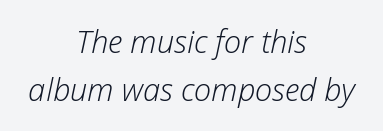
The image shows 31 px light type, italic (leaning right); set centered, normal line spacing (1.56x), normal letter spacing, not underlined; low stroke contrast and a medium x-height.
